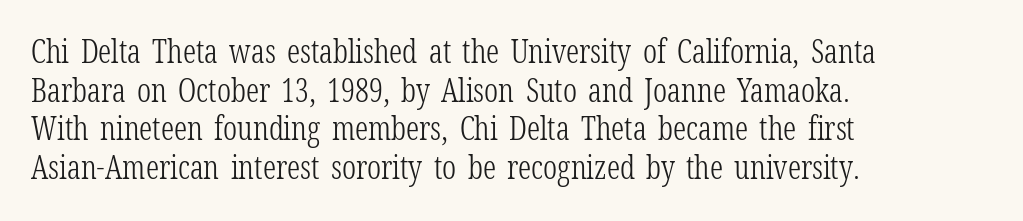
The image shows 32 px light, condensed serif type, upright; set left-aligned, line spacing 1.21x, normal letter spacing, not underlined; low stroke contrast and a medium x-height.
